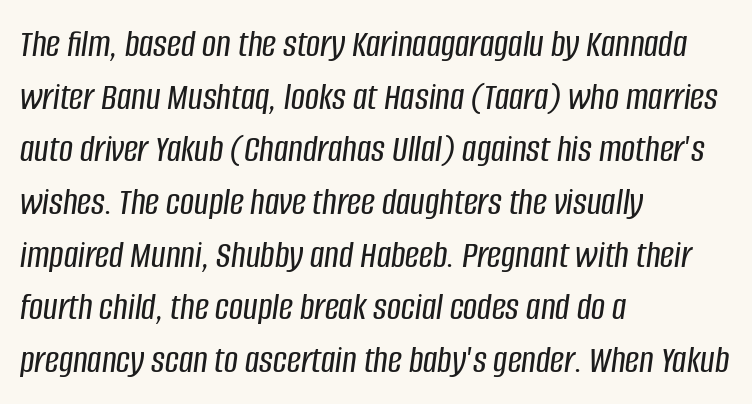
The image shows 39 px condensed type, italic (leaning right); set left-aligned, normal line spacing (1.35x), normal letter spacing, not underlined; low stroke contrast and a large x-height.
